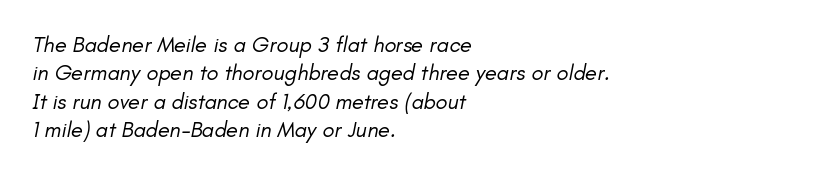
{"italic": "yes", "lean": "right", "slant_degrees": 11, "bold": "no", "underline": "no", "align": "left", "line_spacing": "normal", "line_spacing_ratio": 1.29, "letter_spacing": "normal", "letter_spacing_em": 0.0, "glyph_px": 22}
